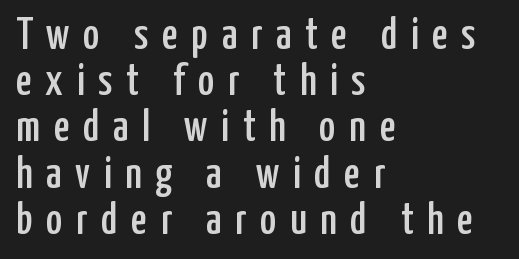
{"serif": "no", "italic": "no", "width": "condensed", "stroke_contrast": "low", "x_height": "medium", "monospaced": "no", "underline": "no", "align": "left", "line_spacing": "tight", "line_spacing_ratio": 1.05, "letter_spacing": "wide", "letter_spacing_em": 0.31, "glyph_px": 44}
